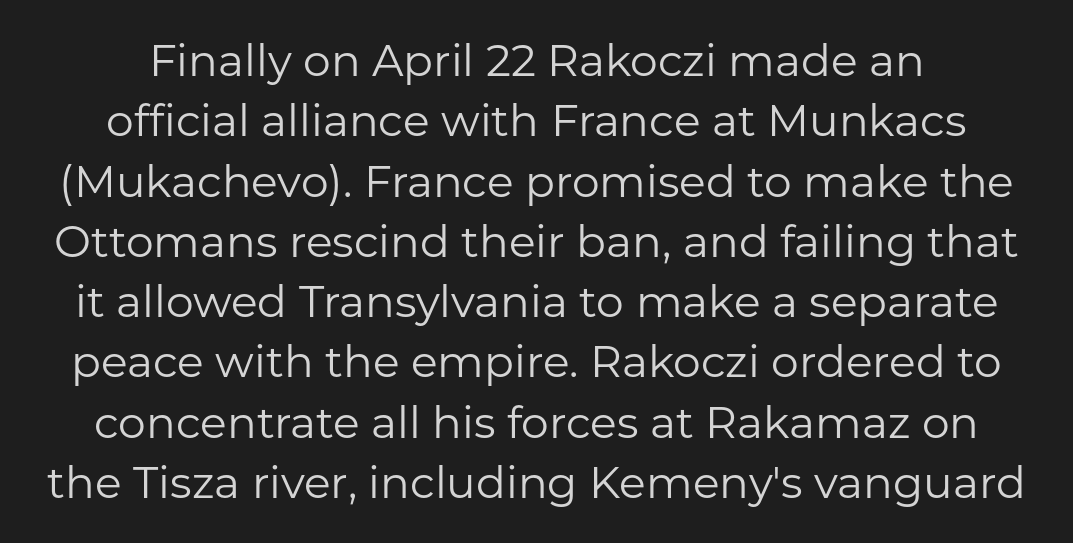
{"serif": "no", "italic": "no", "bold": "no", "weight": "regular", "width": "normal", "stroke_contrast": "low", "x_height": "medium", "monospaced": "no", "underline": "no", "line_spacing": "normal", "line_spacing_ratio": 1.37, "letter_spacing": "normal", "letter_spacing_em": 0.0, "glyph_px": 44}
